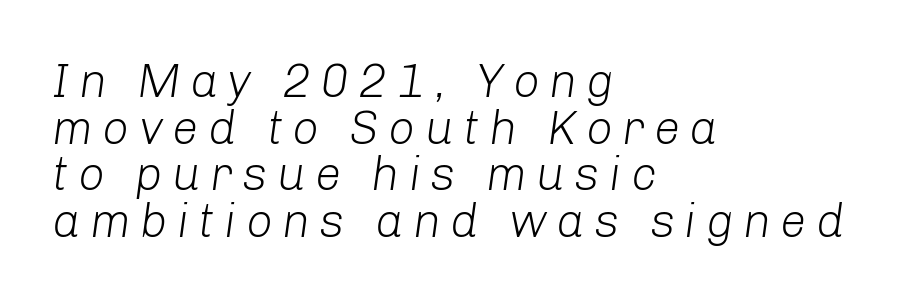
Line spacing here is tight. This is oblique type, the kind used for emphasis or titles. Think of a printed novel: that variable character pitch is what you see here. How are the letters spaced? Widely, with obvious added tracking. All the whitespace from short lines collects on the right.
